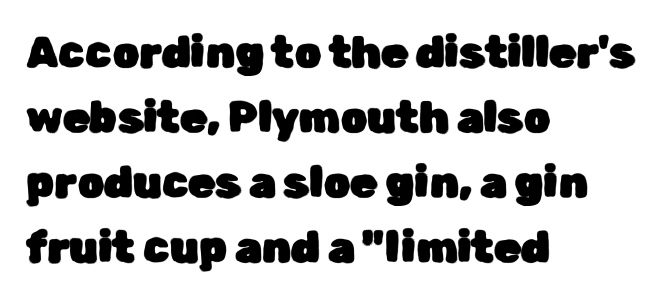
Rows of type keep a routine distance in the vertical direction. Decoration check: the copy has no underline. No feet cap the strokes, marking this as sans-serif type. What stands out about the letter spacing? Nothing — it is the standard amount. The compositor pushed each line to the left boundary. Posture: vertical.
